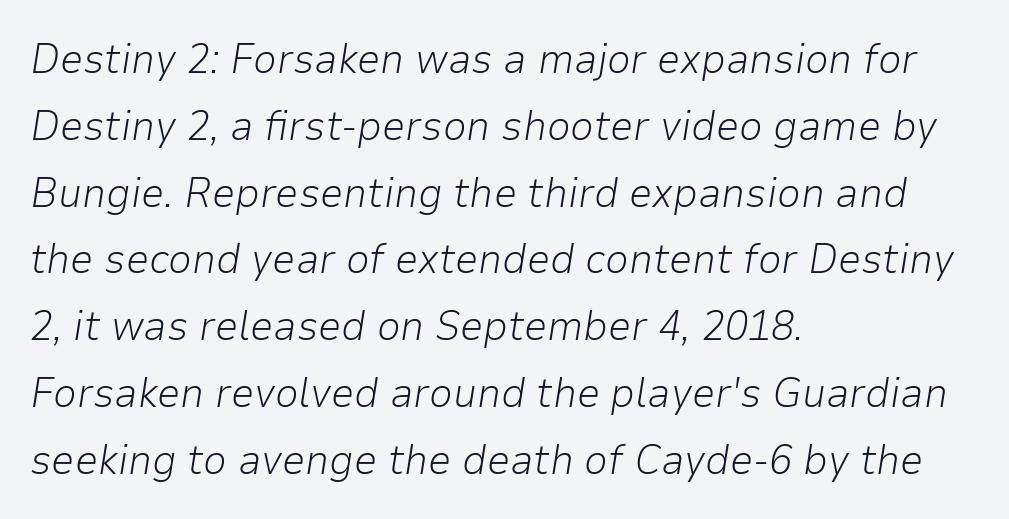
The ragged edge is on the right, which tells us the setting is flush left. Short note: letters normally spaced. The glyphs look as if they've been sheared to an angle. Decoration check: the copy has no underline. The passage shown stacks its lines at a standard gap. Each letter keeps its own natural width here, so spacing adapts to shape.
